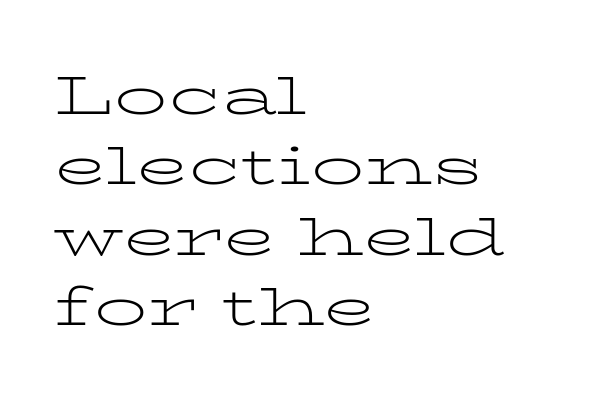
The image shows 53 px light, wide serif type, upright; set left-aligned, normal line spacing (1.33x), normal letter spacing, not underlined; low stroke contrast and a medium x-height.
